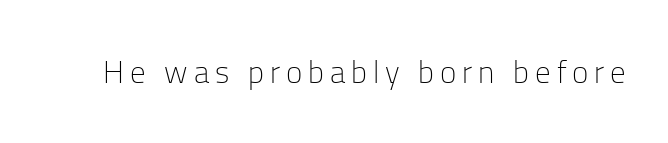
{"serif": "no", "italic": "no", "bold": "no", "weight": "light", "width": "normal", "stroke_contrast": "low", "x_height": "medium", "monospaced": "no", "underline": "no", "glyph_px": 31}
